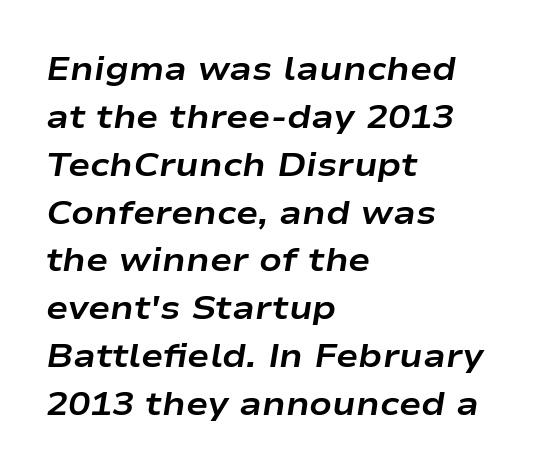
Weight: bold. The letters are slanted; this is an italic face. This rendering leaves character spacing at its baseline value. The words here are not underlined. Vertical spacing — default.
